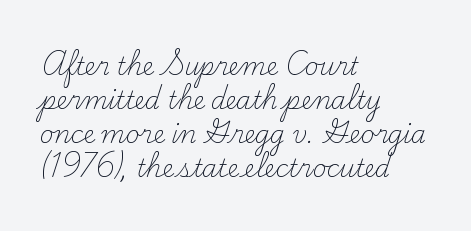
Just letters on the line, the space beneath them empty. The lines sit at an ordinary, default distance from one another. Reading down the block, your eye returns to a fixed left position each line. Think standard paragraph weight, or any step lighter than that.
